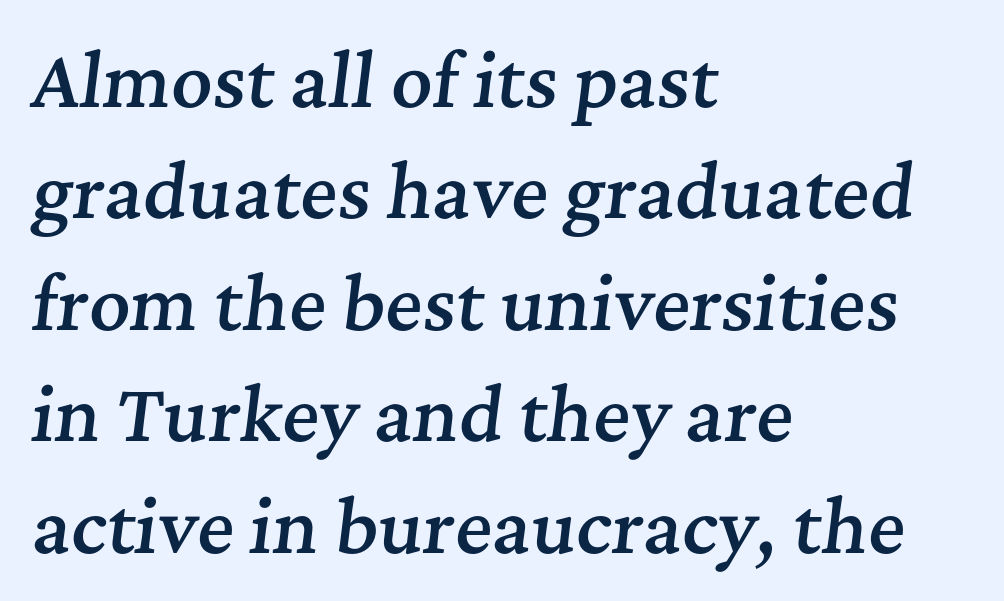
{"serif": "yes", "italic": "yes", "lean": "right", "slant_degrees": 7, "bold": "semi", "weight": "semibold", "width": "normal", "stroke_contrast": "medium", "x_height": "medium", "monospaced": "no", "underline": "no", "align": "left", "line_spacing": "normal", "line_spacing_ratio": 1.57, "letter_spacing": "normal", "letter_spacing_em": 0.0, "glyph_px": 71}
